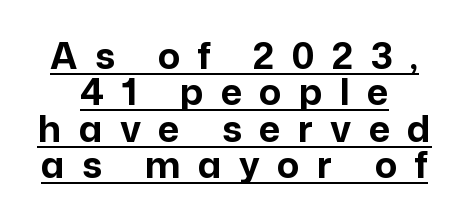
A student would call this center alignment; a typographer would say set centered. When letters stand straight like this, we call the style roman or upright. Notice how a bar underscores the lettering throughout. The face used here is a sans, in the tradition of grotesques and geometrics.
